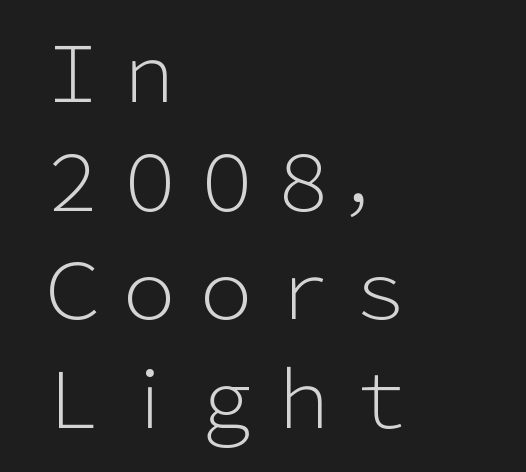
The image shows 77 px light sans-serif type, upright; set left-aligned, normal line spacing (1.41x), normal letter spacing, not underlined; low stroke contrast and a medium x-height.
